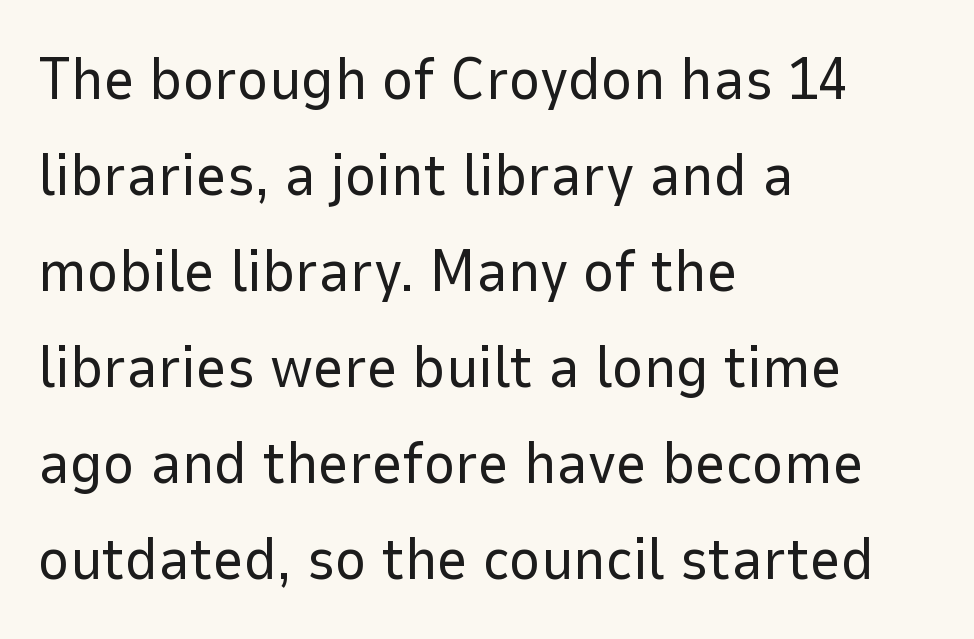
Q: Is the text bold? A: No.
Q: Is the text italic (slanted)? A: No, it is upright.
Q: Is the typeface a serif or a sans-serif typeface? A: Sans-serif.
Q: Is the text underlined? A: No.
Q: How is the paragraph aligned? A: Left-aligned.
Q: Is the spacing between letters normal or unusually wide? A: Normal.
Q: Is the spacing between lines tight, normal or loose? A: Normal.
Q: Width (condensed, normal, or wide)? A: Normal.
Q: Stroke contrast? A: Low.
Q: x-height? A: Medium.
Q: Monospaced? A: No.
